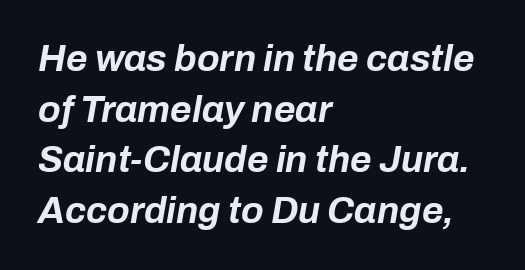
You could not count columns in this text — the font is proportionally spaced. Between one letter and the next there's only the usual sliver of space. Yep, that's italic — everything's leaning. Does the weight exceed regular? Yes, all the way to bold. Students, observe: this is what conventionally led text looks like.
